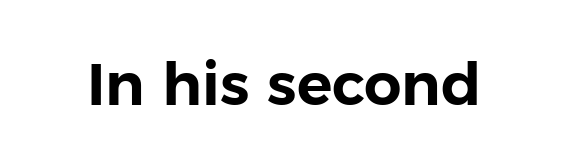
Q: Is the text italic (slanted)? A: No, it is upright.
Q: Is the typeface a serif or a sans-serif typeface? A: Sans-serif.
Q: Is the text underlined? A: No.
Q: Is the spacing between letters normal or unusually wide? A: Normal.
Q: Width (condensed, normal, or wide)? A: Normal.
Q: Stroke contrast? A: Low.
Q: x-height? A: Medium.
Q: Monospaced? A: No.
